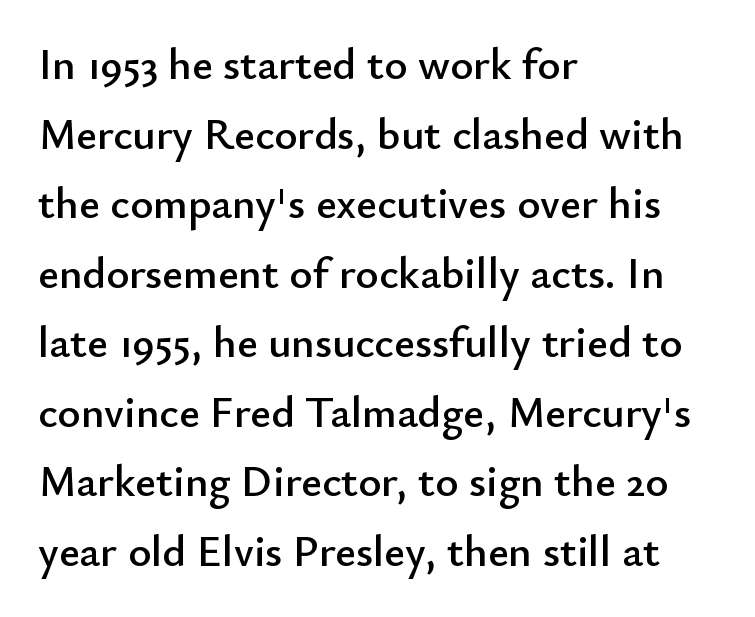
The image shows 44 px sans-serif type, upright; set left-aligned, normal line spacing (1.58x), normal letter spacing, not underlined; low stroke contrast and a small x-height.
